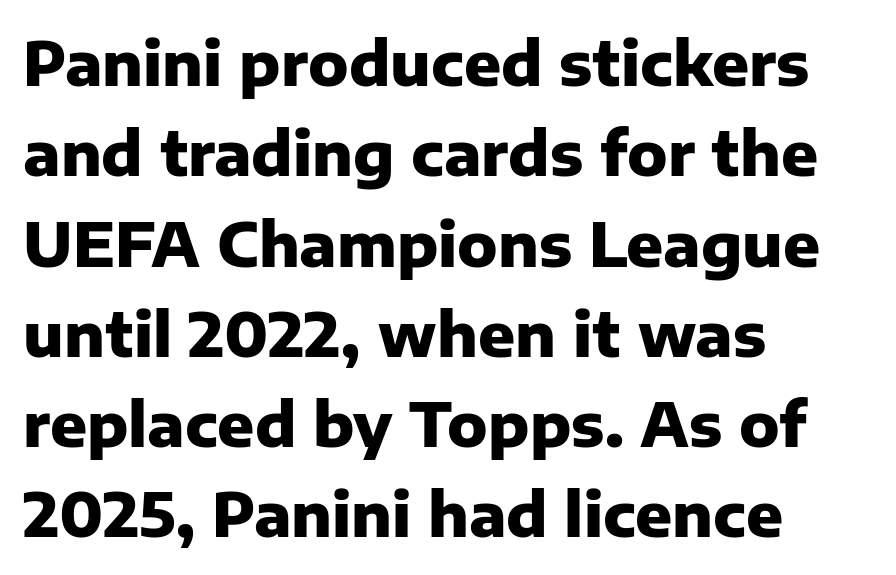
The rows are spaced the way most documents space them. This rendering features lettering with no underline. Character widths vary here, with narrow letters taking less room than wide ones. Leftover space on each line is placed entirely after the last word. The typeface chosen for these lines omits serifs. Emphasis by weight is at full strength: bold.
